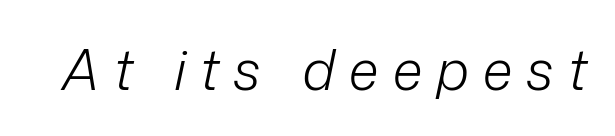
Q: Is the text bold? A: No.
Q: Is the text italic (slanted)? A: Yes, it leans right by about 12 degrees.
Q: Is the text underlined? A: No.
Q: Is the spacing between letters normal or unusually wide? A: Unusually wide.
Q: Width (condensed, normal, or wide)? A: Normal.
Q: Stroke contrast? A: Low.
Q: x-height? A: Medium.
Q: Monospaced? A: No.
